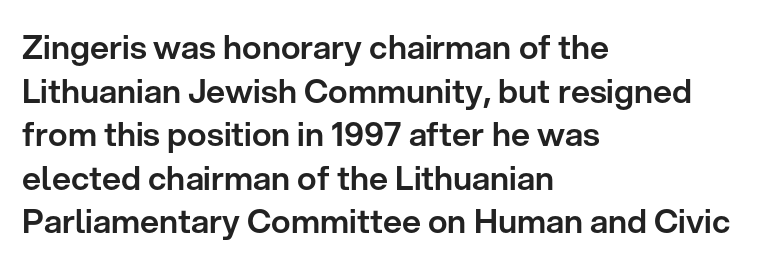
The image shows 33 px sans-serif type, upright; set left-aligned, normal line spacing (1.32x), normal letter spacing, not underlined; low stroke contrast and a medium x-height.
